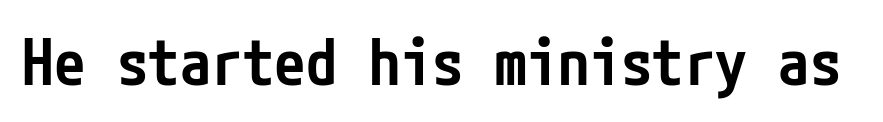
Q: Is the text bold? A: Semi-bold.
Q: Is the text italic (slanted)? A: No, it is upright.
Q: Is the typeface a serif or a sans-serif typeface? A: Sans-serif.
Q: Is the text underlined? A: No.
Q: Is the spacing between letters normal or unusually wide? A: Normal.
Q: Width (condensed, normal, or wide)? A: Condensed.
Q: Stroke contrast? A: Low.
Q: x-height? A: Medium.
